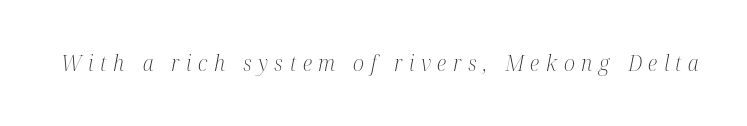
{"italic": "yes", "lean": "right", "slant_degrees": 12, "bold": "no", "underline": "no", "letter_spacing": "wide", "letter_spacing_em": 0.31, "glyph_px": 21}
